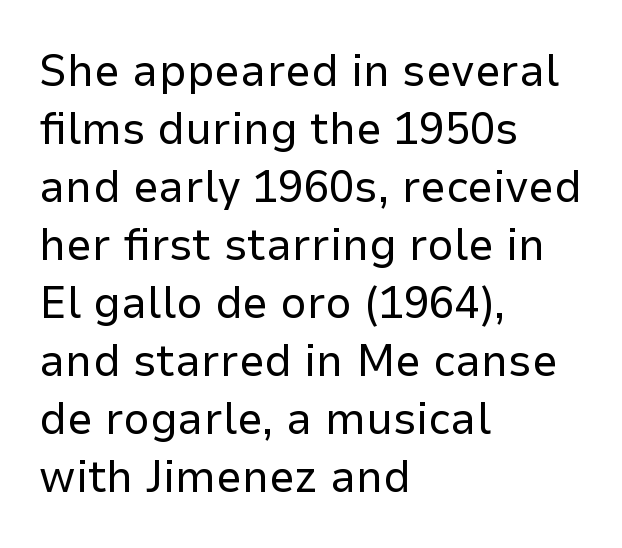
This sample uses plain, unmodified letter spacing. The lines are quadded left. Whoever set this chose a conventional vertical rhythm. No feet cap the strokes, marking this as sans-serif type. Here the designer chose a conventional face with non-uniform glyph widths. A roman cut, with each character standing at attention.
